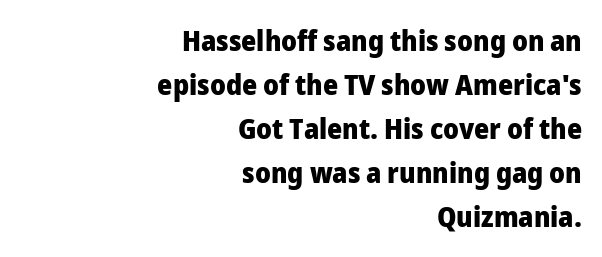
A full-strength bold gives these letters their thick strokes. A roman cut, with each character standing at attention. Character widths vary here, with narrow letters taking less room than wide ones. Are there feet on the stems? There aren't — it's a sans.
